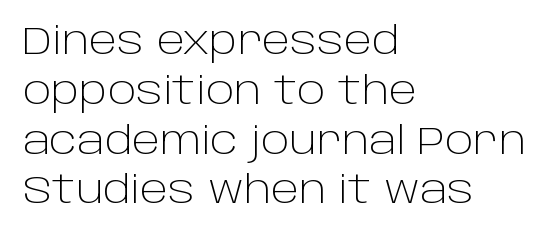
These glyphs show unthickened strokes, regular width or finer. The passage shown is typeset with a sans-serif family. You could not count columns in this text — the font is proportionally spaced. Quick note: underline off. Characters follow at the spacing the type designer built in.
